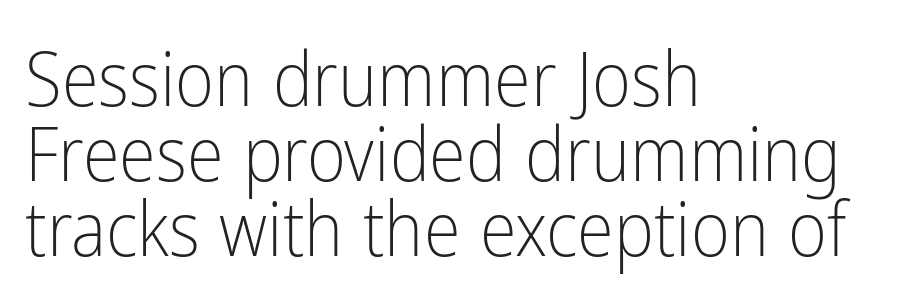
Q: Is the text bold? A: No.
Q: Is the text italic (slanted)? A: No, it is upright.
Q: Is the typeface a serif or a sans-serif typeface? A: Sans-serif.
Q: Is the text underlined? A: No.
Q: How is the paragraph aligned? A: Left-aligned.
Q: Is the spacing between letters normal or unusually wide? A: Normal.
Q: Is the spacing between lines tight, normal or loose? A: Tight.
Q: Width (condensed, normal, or wide)? A: Condensed.
Q: Stroke contrast? A: Low.
Q: x-height? A: Medium.
Q: Monospaced? A: No.
